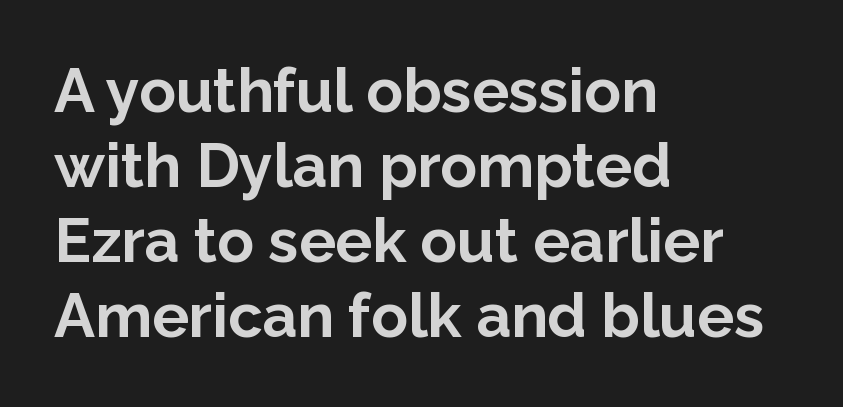
{"serif": "no", "italic": "no", "bold": "yes", "weight": "bold", "width": "normal", "stroke_contrast": "low", "x_height": "medium", "monospaced": "no", "underline": "no", "align": "left", "line_spacing_ratio": 1.23, "letter_spacing": "normal", "letter_spacing_em": 0.0, "glyph_px": 61}
